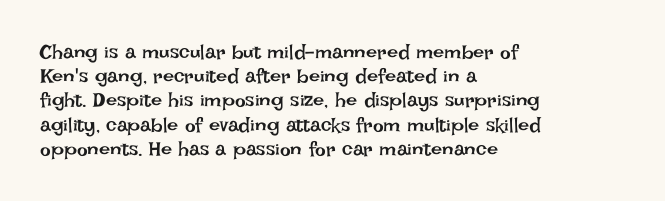
Tall strokes in this sample are plumb rather than angled. Decoration check: the copy has no underline. Words appear dense and cohesive because spacing is normal. The typesetter chose a ragged-right arrangement here.
